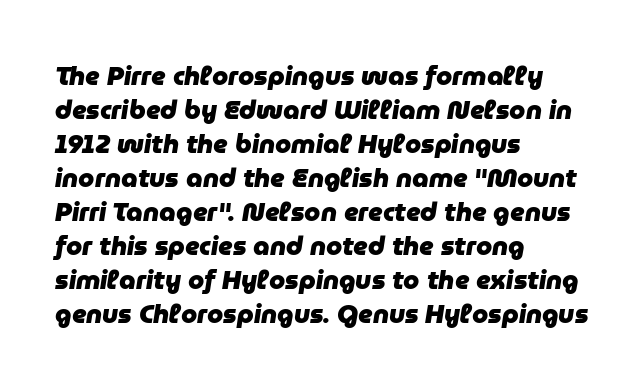
Q: Is the text bold? A: Yes.
Q: Is the text italic (slanted)? A: Yes, it leans right by about 9 degrees.
Q: Is the text underlined? A: No.
Q: How is the paragraph aligned? A: Left-aligned.
Q: Is the spacing between letters normal or unusually wide? A: Normal.
Q: Is the spacing between lines tight, normal or loose? A: Normal.
